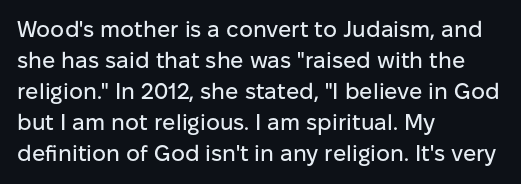
The image shows 22 px text type, upright; set left-aligned, normal line spacing (1.41x), normal letter spacing, not underlined.
